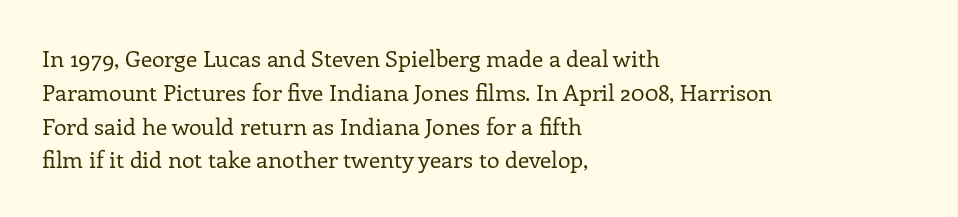
{"italic": "no", "bold": "no", "underline": "no", "align": "left", "line_spacing": "normal", "line_spacing_ratio": 1.47, "letter_spacing": "normal", "letter_spacing_em": 0.0, "glyph_px": 23}
